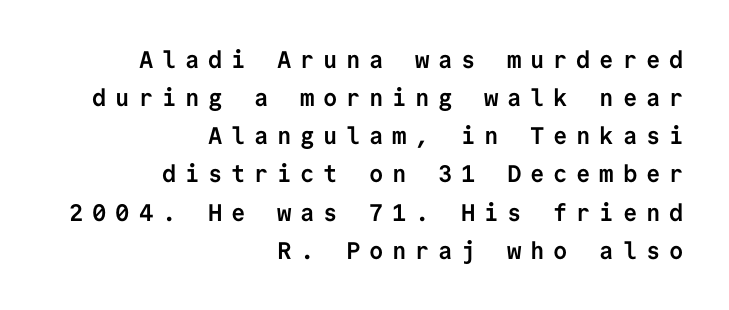
The image shows 24 px bold type, upright; set right-aligned, normal line spacing (1.59x), unusually wide letter spacing (+0.36 em), not underlined.
